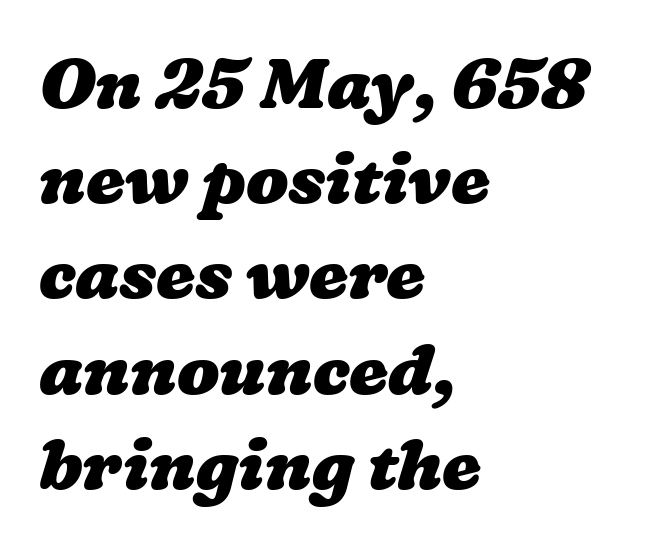
{"bold": "yes", "weight": "heavy", "width": "wide", "stroke_contrast": "low", "x_height": "medium", "monospaced": "no", "underline": "no", "align": "left", "line_spacing": "normal", "line_spacing_ratio": 1.36, "letter_spacing": "normal", "letter_spacing_em": 0.0, "glyph_px": 70}
